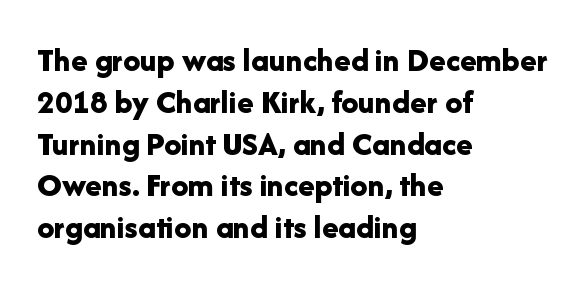
{"serif": "no", "italic": "no", "bold": "yes", "weight": "bold", "width": "normal", "stroke_contrast": "low", "x_height": "medium", "monospaced": "no", "underline": "no", "align": "left", "line_spacing_ratio": 1.23, "letter_spacing": "normal", "letter_spacing_em": 0.0, "glyph_px": 34}
